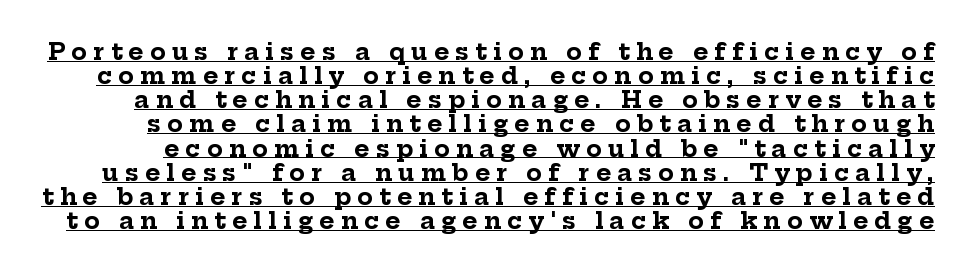
Q: Is the text bold? A: Yes.
Q: Is the text italic (slanted)? A: No, it is upright.
Q: Is the text underlined? A: Yes.
Q: Is the spacing between letters normal or unusually wide? A: Unusually wide.
Q: Is the spacing between lines tight, normal or loose? A: Tight.
